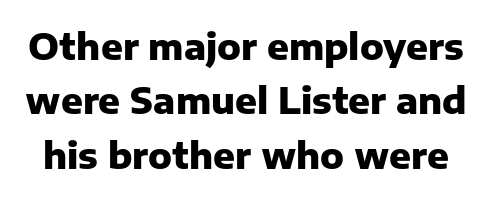
Q: Is the text bold? A: Yes.
Q: Is the text italic (slanted)? A: No, it is upright.
Q: Is the typeface a serif or a sans-serif typeface? A: Sans-serif.
Q: Is the text underlined? A: No.
Q: Is the spacing between letters normal or unusually wide? A: Normal.
Q: Is the spacing between lines tight, normal or loose? A: Normal.
Q: Width (condensed, normal, or wide)? A: Normal.
Q: Stroke contrast? A: Low.
Q: x-height? A: Medium.
Q: Monospaced? A: No.
